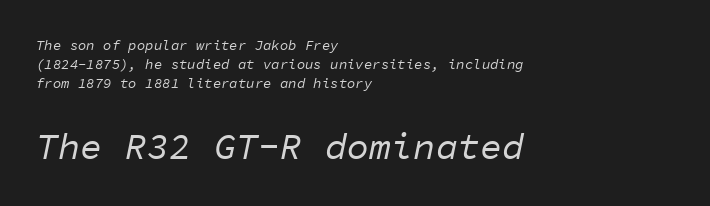
{"italic": "yes", "lean": "right", "slant_degrees": 11, "bold": "no", "weight": "regular", "width": "normal", "stroke_contrast": "low", "x_height": "medium", "monospaced": "yes", "underline": "no", "align": "left", "line_spacing": "normal", "line_spacing_ratio": 1.34, "letter_spacing": "normal", "letter_spacing_em": 0.0, "larger_block": "second", "size_ratio": 2.64, "glyph_px": 37}
